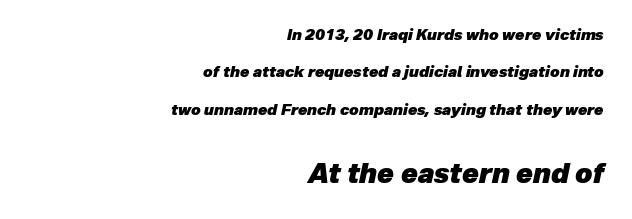
The image shows 27 px bold type, italic (leaning right); set right-aligned, loose line spacing (2.5x), normal letter spacing, not underlined; the second (bottom) block is 1.8x larger.
